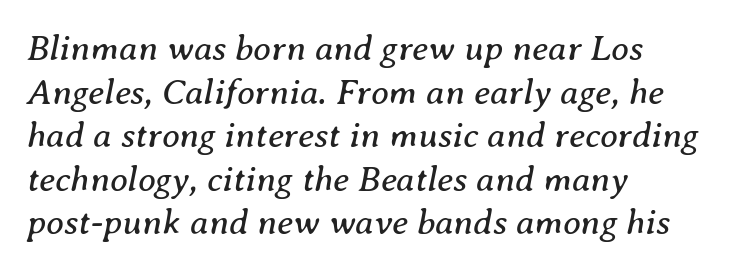
Q: Is the text bold? A: No.
Q: Is the text italic (slanted)? A: Yes, it leans right by about 8 degrees.
Q: Is the typeface a serif or a sans-serif typeface? A: Serif.
Q: Is the text underlined? A: No.
Q: How is the paragraph aligned? A: Left-aligned.
Q: Is the spacing between letters normal or unusually wide? A: Normal.
Q: Width (condensed, normal, or wide)? A: Normal.
Q: Stroke contrast? A: Medium.
Q: x-height? A: Medium.
Q: Monospaced? A: No.
